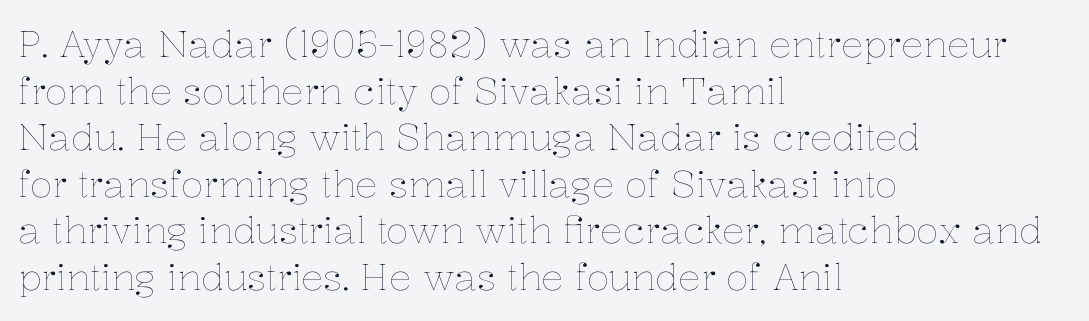
Q: Is the text bold? A: No.
Q: Is the text italic (slanted)? A: No, it is upright.
Q: Is the text underlined? A: No.
Q: How is the paragraph aligned? A: Left-aligned.
Q: Is the spacing between letters normal or unusually wide? A: Normal.
Q: Is the spacing between lines tight, normal or loose? A: Normal.
Q: Width (condensed, normal, or wide)? A: Normal.
Q: Stroke contrast? A: Low.
Q: x-height? A: Medium.
Q: Monospaced? A: No.
